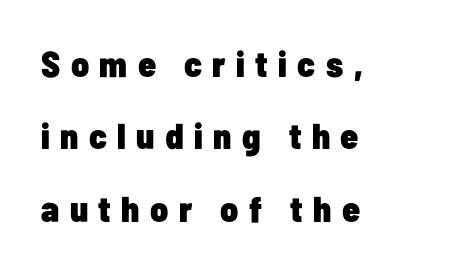
The letters advance in unequal steps, a hallmark of proportional type. Leading: increased. Type without underlining. A sans-serif font was chosen for this passage. Reading down the block, your eye returns to a fixed left position each line.
